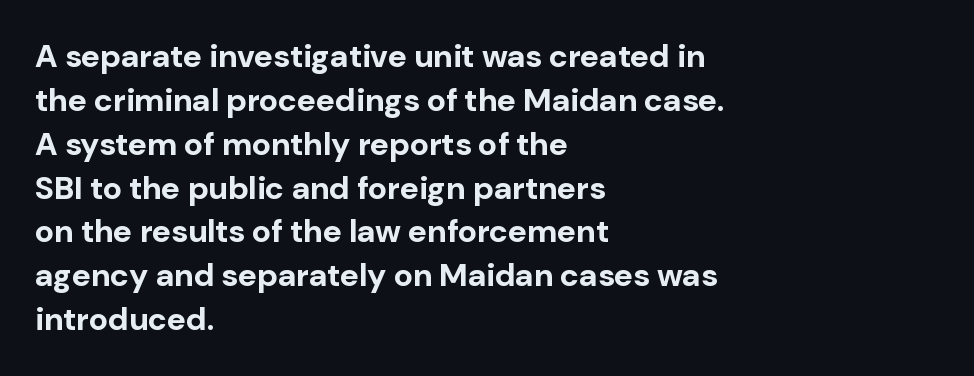
Q: Is the text bold? A: Yes.
Q: Is the text italic (slanted)? A: No, it is upright.
Q: Is the typeface a serif or a sans-serif typeface? A: Sans-serif.
Q: Is the text underlined? A: No.
Q: How is the paragraph aligned? A: Left-aligned.
Q: Is the spacing between letters normal or unusually wide? A: Normal.
Q: Is the spacing between lines tight, normal or loose? A: Normal.
Q: Width (condensed, normal, or wide)? A: Normal.
Q: Stroke contrast? A: Low.
Q: x-height? A: Medium.
Q: Monospaced? A: No.
